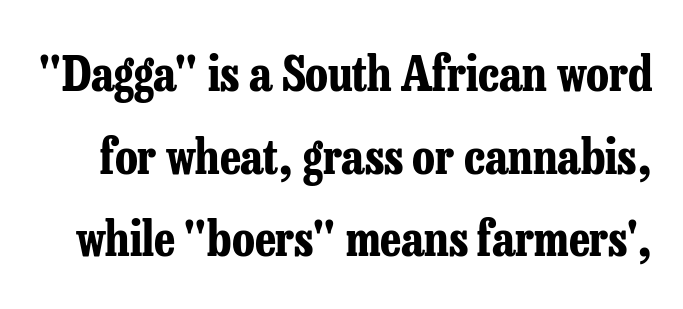
{"serif": "yes", "italic": "no", "bold": "yes", "weight": "bold", "width": "condensed", "stroke_contrast": "low", "x_height": "medium", "monospaced": "no", "underline": "no", "line_spacing_ratio": 1.72, "letter_spacing": "normal", "letter_spacing_em": 0.0, "glyph_px": 48}
